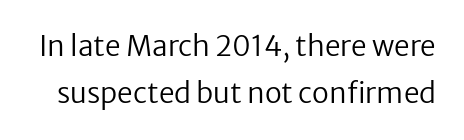
Q: Is the text bold? A: No.
Q: Is the text italic (slanted)? A: No, it is upright.
Q: Is the typeface a serif or a sans-serif typeface? A: Sans-serif.
Q: Is the text underlined? A: No.
Q: Is the spacing between letters normal or unusually wide? A: Normal.
Q: Is the spacing between lines tight, normal or loose? A: Normal.
Q: Width (condensed, normal, or wide)? A: Normal.
Q: Stroke contrast? A: Low.
Q: x-height? A: Medium.
Q: Monospaced? A: No.
